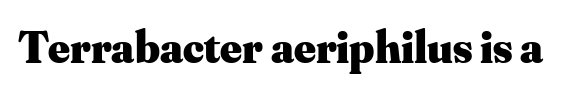
{"serif": "yes", "italic": "no", "bold": "yes", "weight": "heavy", "width": "normal", "stroke_contrast": "medium", "x_height": "small", "monospaced": "no", "underline": "no", "letter_spacing": "normal", "letter_spacing_em": 0.0, "glyph_px": 46}
